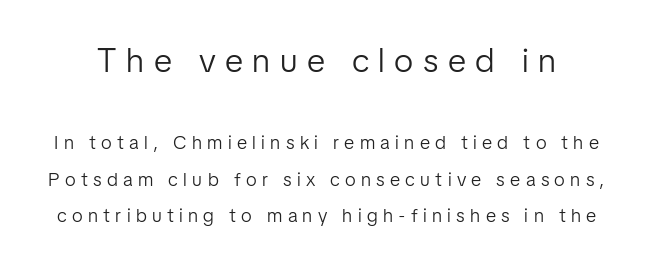
Only glyphs here, with clear space below each row. How would I describe the line gaps? Wide and relaxed. The face used here is proportionally spaced, like ordinary book or web type. Upright lettering throughout. The passage shown begins with its larger block and ends with its smaller one.
